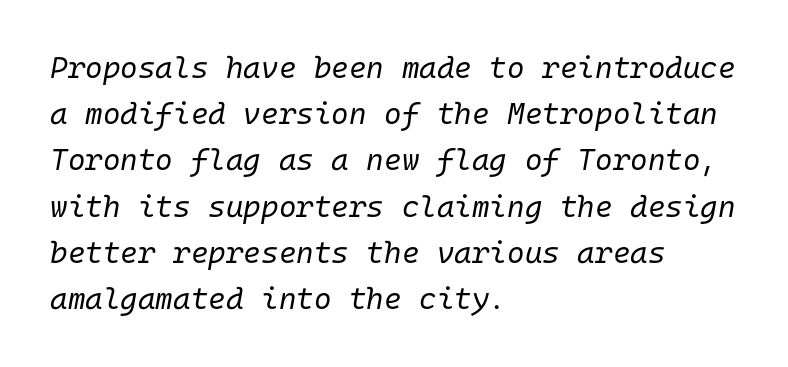
{"italic": "yes", "lean": "right", "slant_degrees": 10, "bold": "no", "weight": "regular", "width": "normal", "stroke_contrast": "low", "x_height": "medium", "monospaced": "yes", "underline": "no", "align": "left", "line_spacing": "normal", "line_spacing_ratio": 1.54, "letter_spacing": "normal", "letter_spacing_em": 0.0, "glyph_px": 30}
